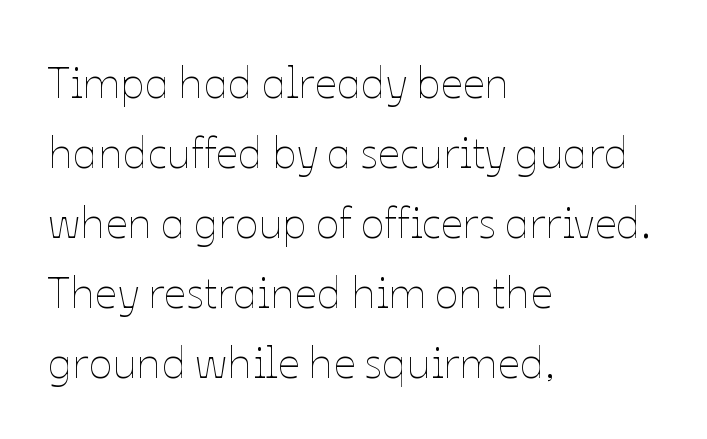
Q: Is the text bold? A: No.
Q: Is the text italic (slanted)? A: No, it is upright.
Q: Is the text underlined? A: No.
Q: How is the paragraph aligned? A: Left-aligned.
Q: Is the spacing between letters normal or unusually wide? A: Normal.
Q: Is the spacing between lines tight, normal or loose? A: Normal.
Q: Width (condensed, normal, or wide)? A: Normal.
Q: Stroke contrast? A: Low.
Q: x-height? A: Medium.
Q: Monospaced? A: No.
